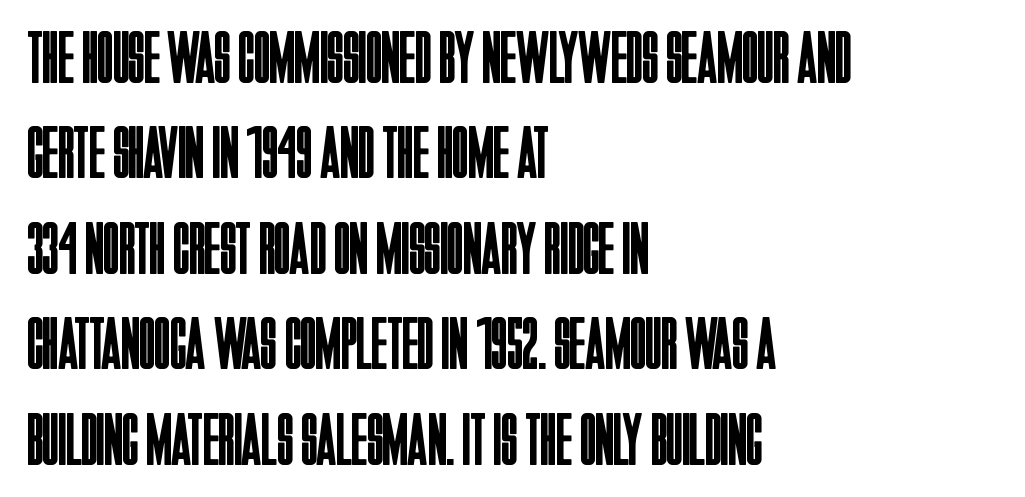
Caption: standard tracking, unaltered. The passage shown stacks its lines at a standard gap. Grotesque or geometric, the face here clearly has no serifs. In terms of posture, this sample is upright. Notice how the passage keeps a crisp vertical edge on the left only.
